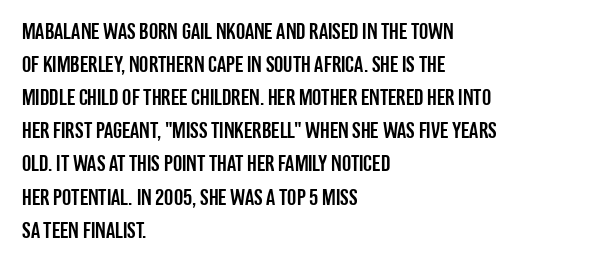
The block of text has a typical density, with ordinary space between rows. Tracking here is standard; glyphs follow each other at the usual distance. The strip under each line holds only bare page. The lettering holds an erect, upright posture throughout. Teacher's note: observe the even left margin — that is flush-left alignment.
